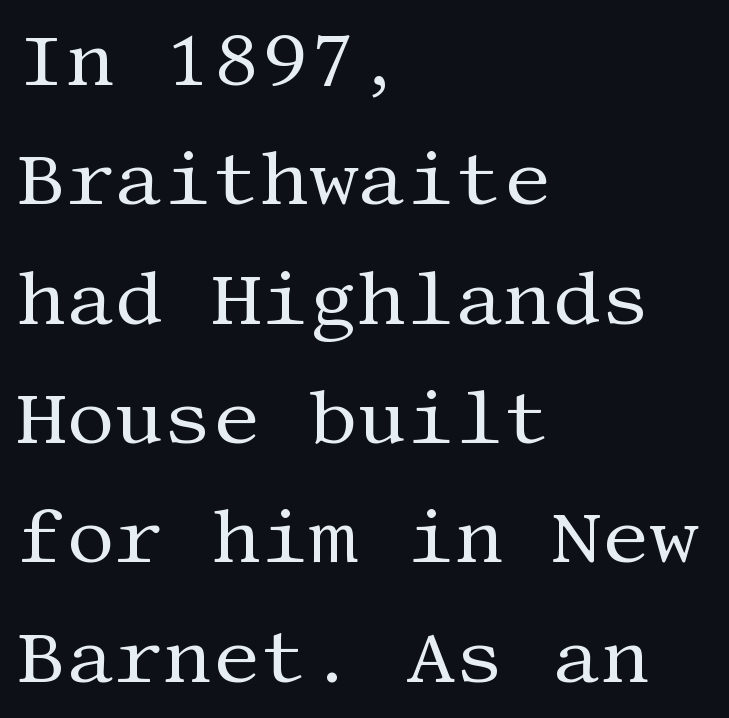
{"serif": "yes", "italic": "no", "bold": "no", "weight": "regular", "width": "normal", "stroke_contrast": "medium", "x_height": "large", "underline": "no", "align": "left", "line_spacing": "normal", "line_spacing_ratio": 1.57, "letter_spacing": "normal", "letter_spacing_em": 0.0, "glyph_px": 76}
